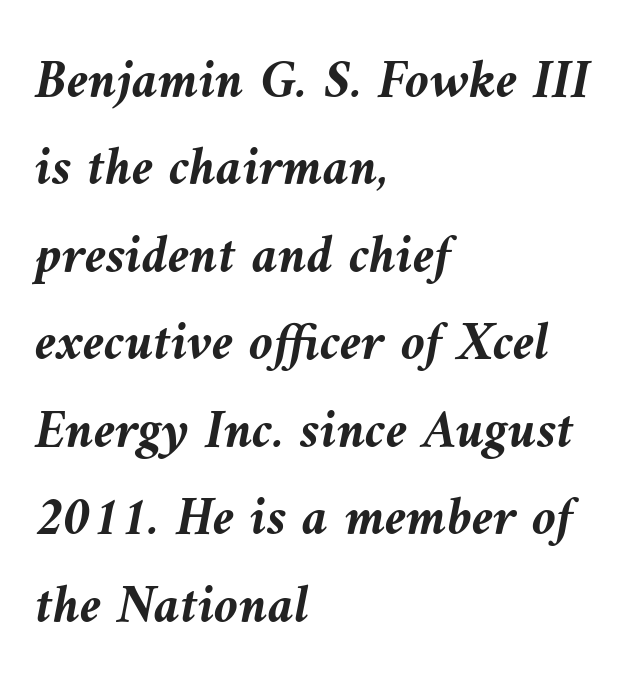
The letters advance in unequal steps, a hallmark of proportional type. Lines of text with bare space underneath. Slanted lettering throughout. Regular leading.
